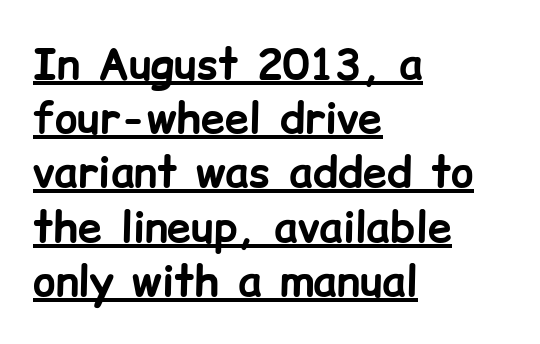
Q: Is the text bold? A: Yes.
Q: Is the text italic (slanted)? A: No, it is upright.
Q: Is the typeface a serif or a sans-serif typeface? A: Sans-serif.
Q: Is the text underlined? A: Yes.
Q: How is the paragraph aligned? A: Left-aligned.
Q: Is the spacing between letters normal or unusually wide? A: Normal.
Q: Is the spacing between lines tight, normal or loose? A: Normal.
Q: Width (condensed, normal, or wide)? A: Normal.
Q: Stroke contrast? A: Low.
Q: x-height? A: Medium.
Q: Monospaced? A: No.
